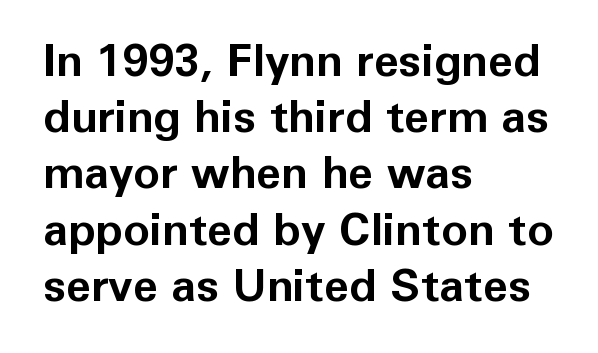
The image shows 45 px bold sans-serif type, upright; set left-aligned, normal line spacing (1.25x), normal letter spacing, not underlined; low stroke contrast and a medium x-height.
